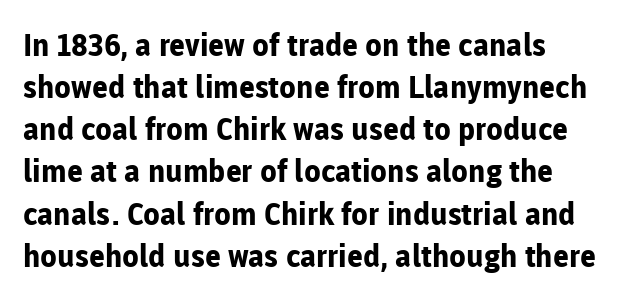
{"serif": "no", "italic": "no", "bold": "yes", "weight": "bold", "width": "normal", "stroke_contrast": "low", "x_height": "medium", "monospaced": "no", "underline": "no", "align": "left", "line_spacing": "normal", "line_spacing_ratio": 1.36, "letter_spacing": "normal", "letter_spacing_em": 0.0, "glyph_px": 31}
